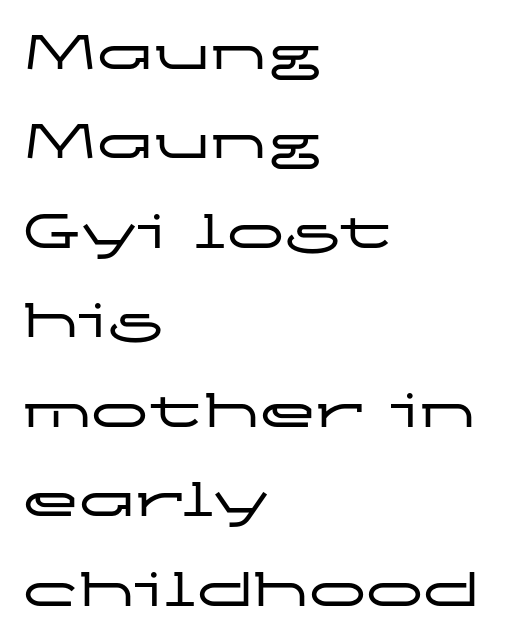
No italicization has been applied; the sample stays upright. Think of a printed novel: that variable character pitch is what you see here. The space beneath each line is pristine and unruled. If you drew a ruler down the left edge, every line would touch it.
